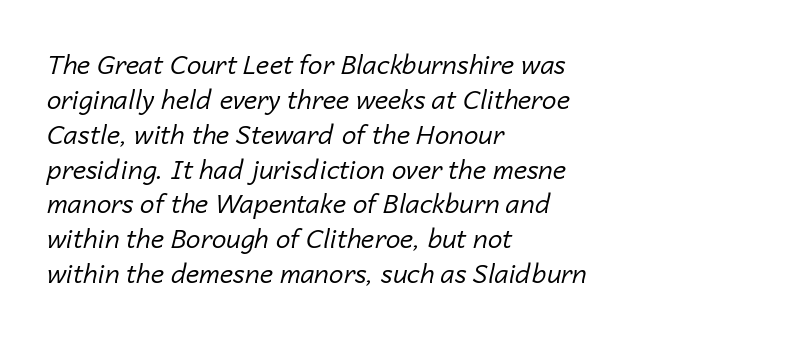
The image shows 26 px text type, italic (leaning right); set left-aligned, normal line spacing (1.34x), normal letter spacing, not underlined.
